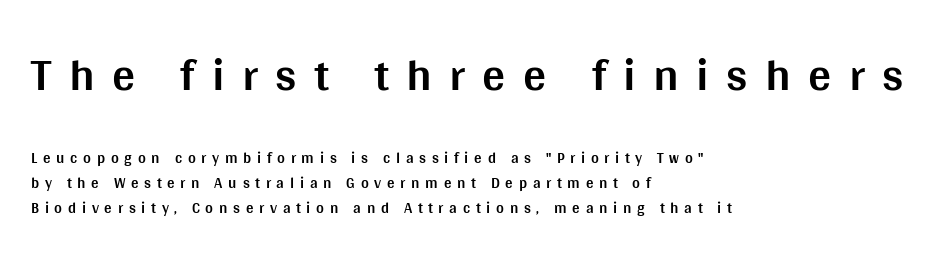
{"serif": "no", "italic": "no", "bold": "yes", "weight": "bold", "width": "normal", "stroke_contrast": "medium", "x_height": "large", "monospaced": "no", "underline": "no", "align": "left", "line_spacing": "normal", "line_spacing_ratio": 1.66, "letter_spacing": "wide", "letter_spacing_em": 0.38, "larger_block": "first", "size_ratio": 3.07, "glyph_px": 46}
